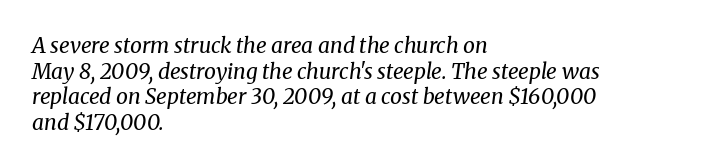
{"italic": "yes", "lean": "right", "slant_degrees": 8, "bold": "no", "underline": "no", "align": "left", "line_spacing_ratio": 1.22, "letter_spacing": "normal", "letter_spacing_em": 0.0, "glyph_px": 21}
